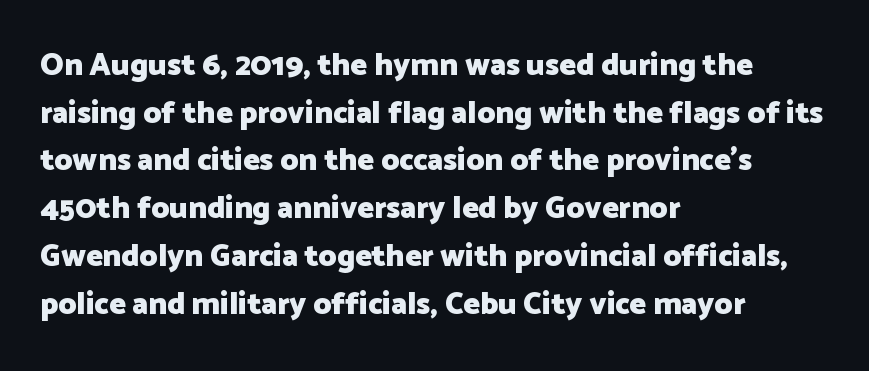
The letters stand straight up with perfectly vertical stems. This block has exactly the height ordinary leading produces. The letterforms sit shoulder to shoulder at normal distance. Letterform terminals end flat and unadorned throughout the passage. Emphasis by weight is at full strength: bold. Do the characters align in a grid? No, the font is proportional.
